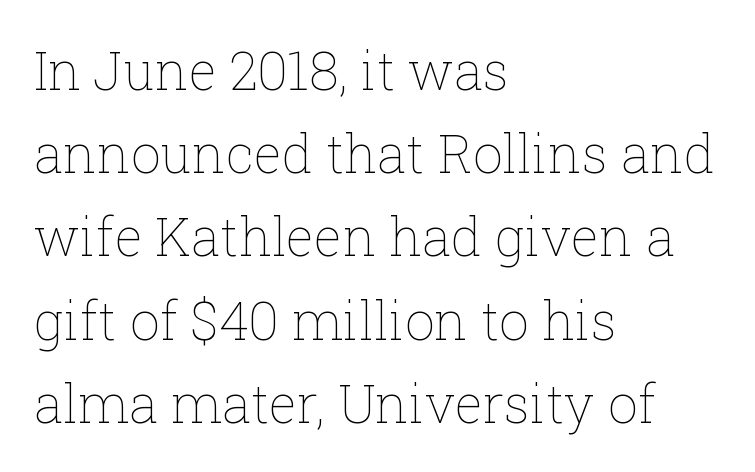
Q: Is the text bold? A: No.
Q: Is the text italic (slanted)? A: No, it is upright.
Q: Is the text underlined? A: No.
Q: How is the paragraph aligned? A: Left-aligned.
Q: Is the spacing between letters normal or unusually wide? A: Normal.
Q: Is the spacing between lines tight, normal or loose? A: Normal.
Q: Width (condensed, normal, or wide)? A: Normal.
Q: Stroke contrast? A: Low.
Q: x-height? A: Medium.
Q: Monospaced? A: No.
